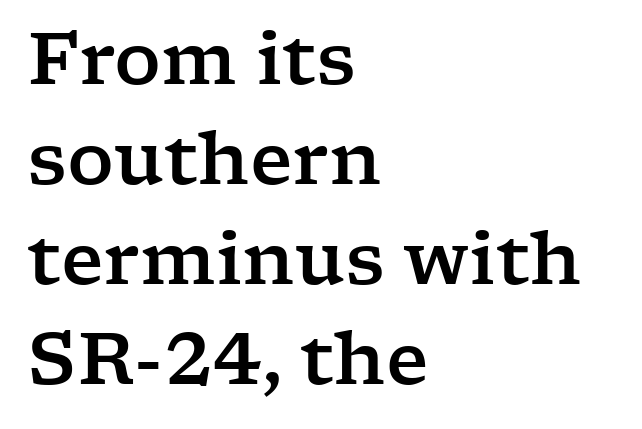
The image shows 73 px wide serif type, upright; set left-aligned, normal line spacing (1.37x), normal letter spacing, not underlined; low stroke contrast and a medium x-height.
